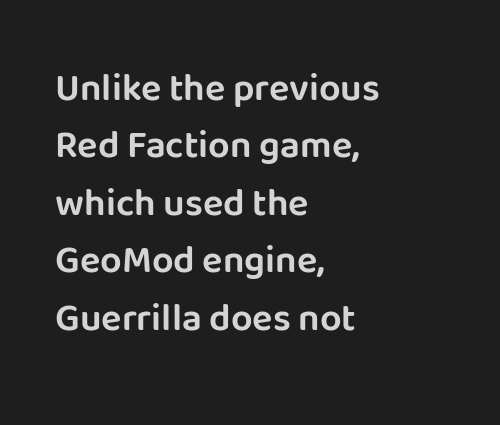
Q: Is the text italic (slanted)? A: No, it is upright.
Q: Is the typeface a serif or a sans-serif typeface? A: Sans-serif.
Q: Is the text underlined? A: No.
Q: How is the paragraph aligned? A: Left-aligned.
Q: Is the spacing between letters normal or unusually wide? A: Normal.
Q: Is the spacing between lines tight, normal or loose? A: Normal.
Q: Width (condensed, normal, or wide)? A: Normal.
Q: Stroke contrast? A: Low.
Q: x-height? A: Large.
Q: Monospaced? A: No.
